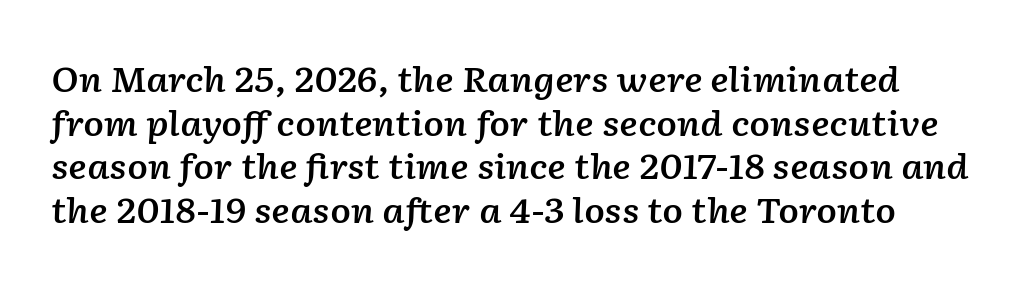
The image shows 34 px semibold type, italic (leaning right); set normal line spacing (1.28x), normal letter spacing, not underlined; low stroke contrast and a medium x-height.
